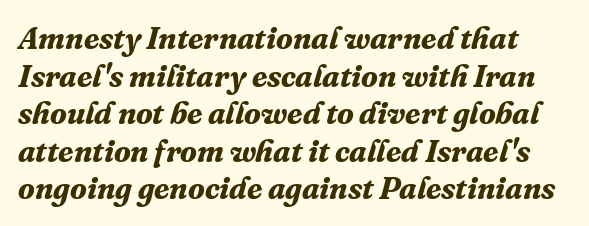
{"serif": "yes", "italic": "yes", "lean": "right", "slant_degrees": 16, "bold": "yes", "weight": "bold", "width": "normal", "stroke_contrast": "medium", "x_height": "medium", "monospaced": "no", "underline": "no", "line_spacing_ratio": 1.21, "letter_spacing": "normal", "letter_spacing_em": 0.0, "glyph_px": 31}
